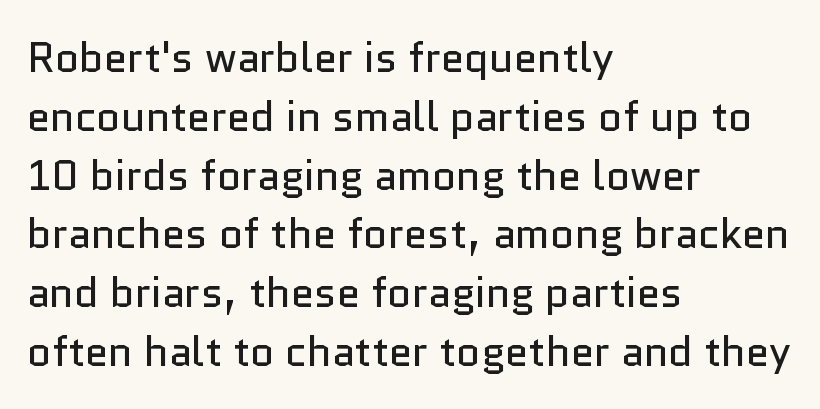
{"serif": "no", "italic": "no", "bold": "no", "weight": "regular", "width": "normal", "stroke_contrast": "low", "x_height": "medium", "monospaced": "no", "underline": "no", "align": "left", "line_spacing": "normal", "line_spacing_ratio": 1.4, "letter_spacing": "normal", "letter_spacing_em": 0.0, "glyph_px": 42}
